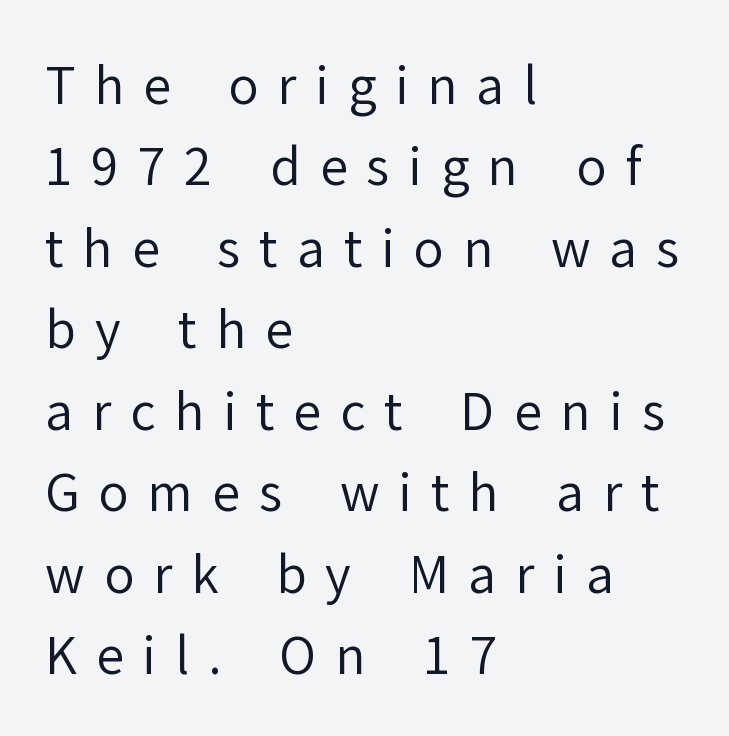
{"serif": "no", "italic": "no", "bold": "no", "weight": "regular", "width": "normal", "stroke_contrast": "low", "x_height": "medium", "monospaced": "no", "underline": "no", "align": "left", "line_spacing": "normal", "line_spacing_ratio": 1.63, "letter_spacing": "wide", "letter_spacing_em": 0.38, "glyph_px": 50}
